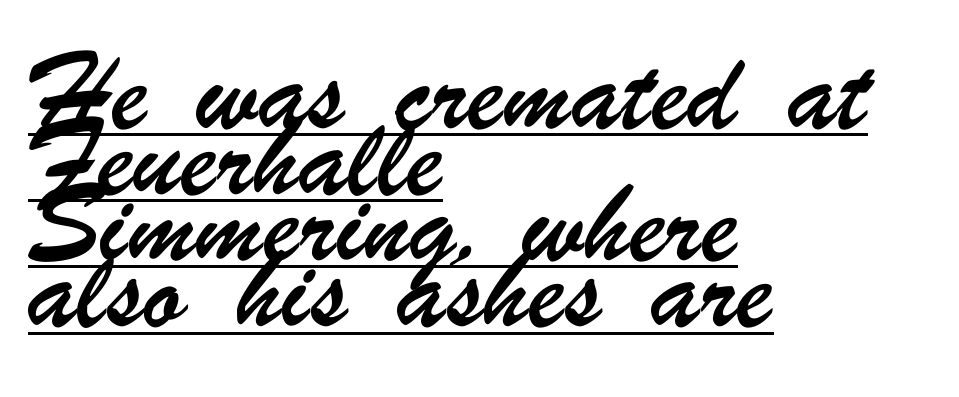
Q: Is the typeface a serif or a sans-serif typeface? A: Sans-serif.
Q: Is the text underlined? A: Yes.
Q: How is the paragraph aligned? A: Left-aligned.
Q: Is the spacing between letters normal or unusually wide? A: Normal.
Q: Is the spacing between lines tight, normal or loose? A: Normal.
Q: Width (condensed, normal, or wide)? A: Condensed.
Q: Stroke contrast? A: Low.
Q: x-height? A: Small.
Q: Monospaced? A: No.
